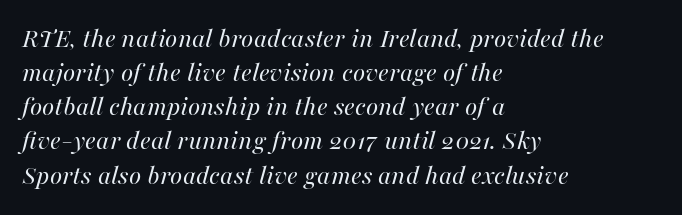
{"italic": "yes", "lean": "right", "slant_degrees": 16, "bold": "no", "weight": "regular", "width": "normal", "stroke_contrast": "high", "x_height": "medium", "monospaced": "no", "underline": "no", "align": "left", "line_spacing_ratio": 1.22, "letter_spacing": "normal", "letter_spacing_em": 0.0, "glyph_px": 28}
